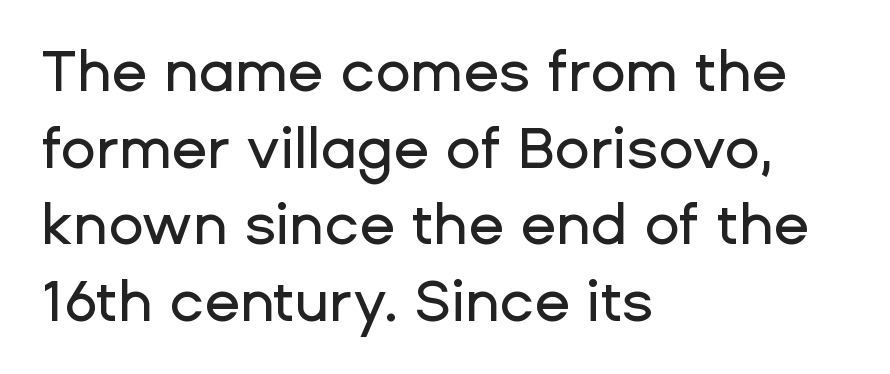
The image shows 58 px sans-serif type, upright; set left-aligned, normal line spacing (1.32x), normal letter spacing, not underlined; low stroke contrast and a medium x-height.
